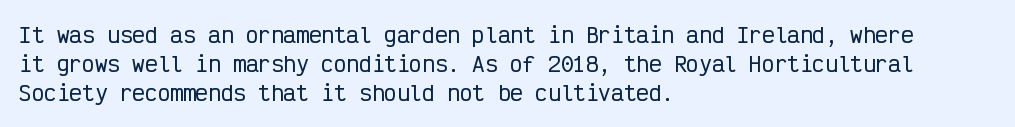
Q: Is the text italic (slanted)? A: No, it is upright.
Q: Is the text underlined? A: No.
Q: How is the paragraph aligned? A: Left-aligned.
Q: Is the spacing between letters normal or unusually wide? A: Normal.
Q: Is the spacing between lines tight, normal or loose? A: Normal.
